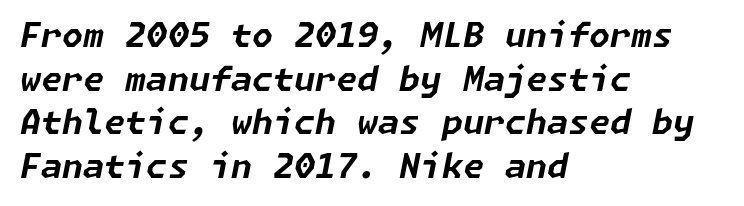
{"italic": "yes", "lean": "right", "slant_degrees": 11, "bold": "yes", "weight": "bold", "width": "normal", "stroke_contrast": "low", "x_height": "medium", "underline": "no", "align": "left", "line_spacing": "normal", "line_spacing_ratio": 1.28, "letter_spacing": "normal", "letter_spacing_em": 0.0, "glyph_px": 34}
